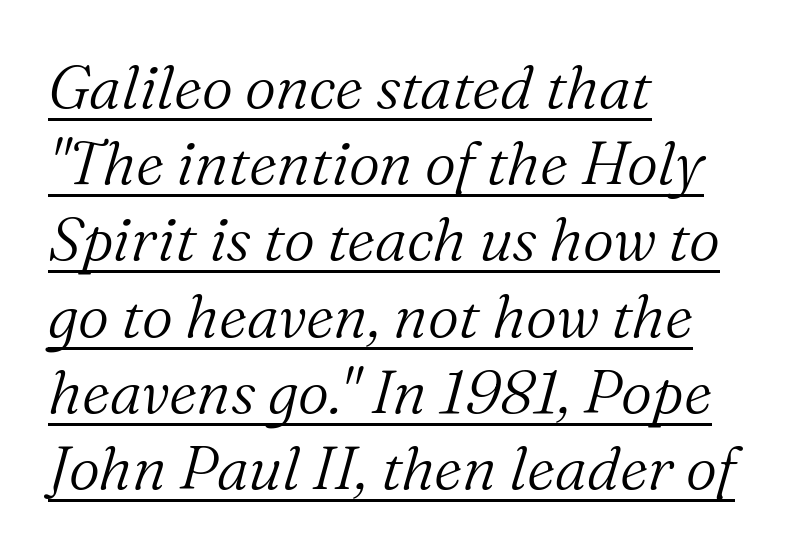
{"serif": "yes", "italic": "yes", "lean": "right", "slant_degrees": 16, "bold": "no", "weight": "light", "width": "normal", "stroke_contrast": "medium", "x_height": "medium", "monospaced": "no", "underline": "yes", "align": "left", "line_spacing": "normal", "line_spacing_ratio": 1.25, "letter_spacing": "normal", "letter_spacing_em": 0.0, "glyph_px": 61}
